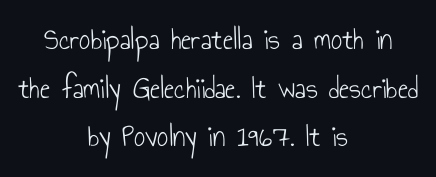
{"serif": "no", "italic": "no", "bold": "no", "weight": "light", "width": "condensed", "stroke_contrast": "low", "x_height": "small", "monospaced": "no", "underline": "no", "align": "center", "line_spacing": "normal", "line_spacing_ratio": 1.57, "letter_spacing": "normal", "letter_spacing_em": 0.0, "glyph_px": 31}
